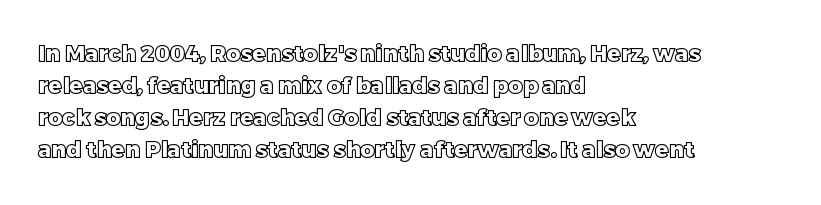
Q: Is the text italic (slanted)? A: No, it is upright.
Q: Is the text underlined? A: No.
Q: How is the paragraph aligned? A: Left-aligned.
Q: Is the spacing between letters normal or unusually wide? A: Normal.
Q: Is the spacing between lines tight, normal or loose? A: Normal.
